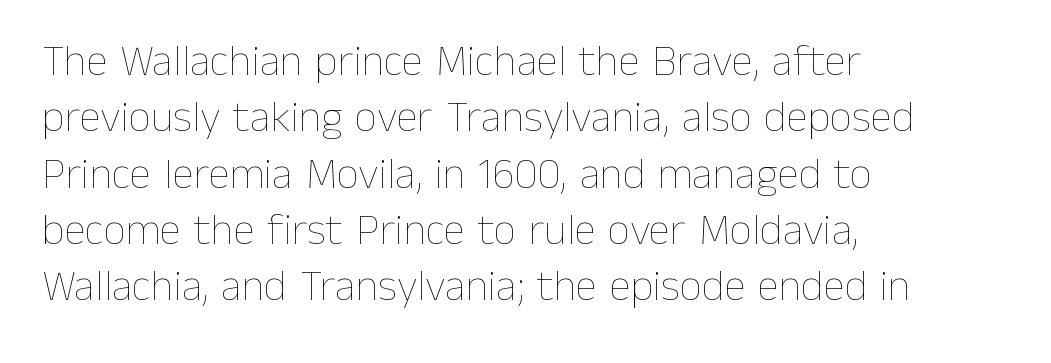
{"italic": "no", "bold": "no", "weight": "thin", "width": "normal", "stroke_contrast": "low", "x_height": "medium", "monospaced": "no", "underline": "no", "align": "left", "line_spacing": "normal", "line_spacing_ratio": 1.28, "letter_spacing": "normal", "letter_spacing_em": 0.0, "glyph_px": 44}
